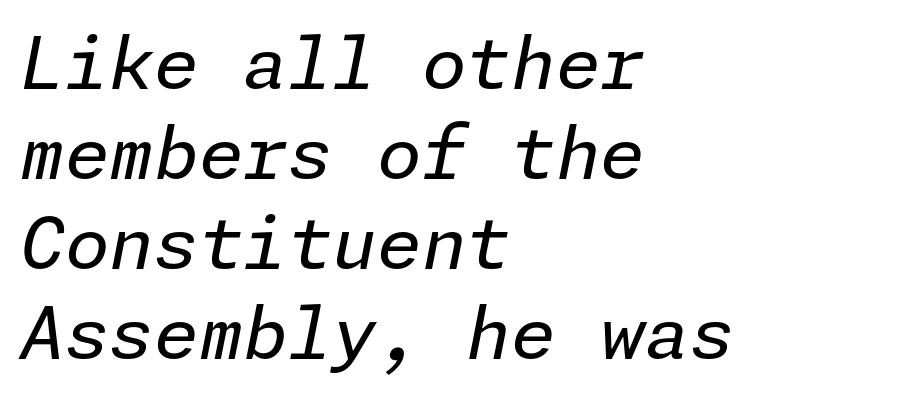
A bare baseline throughout the passage. Letter spacing: default. The setting favours the left margin, as ordinary paragraphs usually do. No heavy texture on the line: the type isn't bold.
